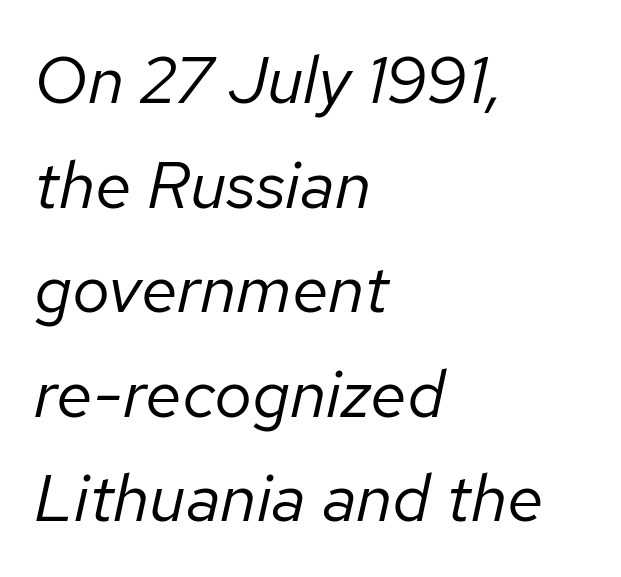
The image shows 67 px regular-weight type, italic (leaning right); set left-aligned, normal line spacing (1.56x), normal letter spacing, not underlined; low stroke contrast and a medium x-height.
